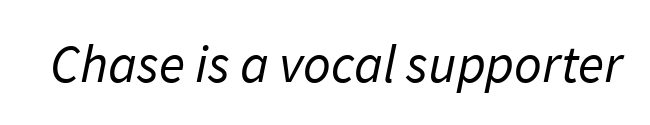
Letterform terminals end flat and unadorned throughout the passage. Is the letter spacing exaggerated? No — it looks like the ordinary default. Rule under the text: the space is simply empty. Looks like regular typesetting: each glyph gets only the width it needs. Heft: none added — not bold.
